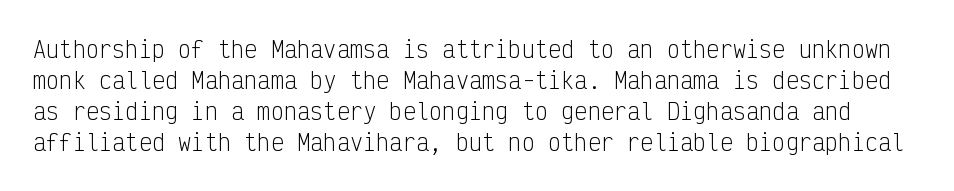
Tracking value appears to be zero — textbook default spacing. The typesetting does not lean heavy: it is not bold. Descenders are the only things crossing below the line. Successive baselines arrive at the customary interval. No italicization has been applied; the sample stays upright.
